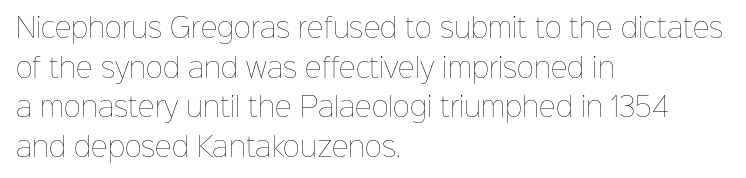
Q: Is the text bold? A: No.
Q: Is the text italic (slanted)? A: No, it is upright.
Q: Is the text underlined? A: No.
Q: How is the paragraph aligned? A: Left-aligned.
Q: Is the spacing between letters normal or unusually wide? A: Normal.
Q: Is the spacing between lines tight, normal or loose? A: Normal.
